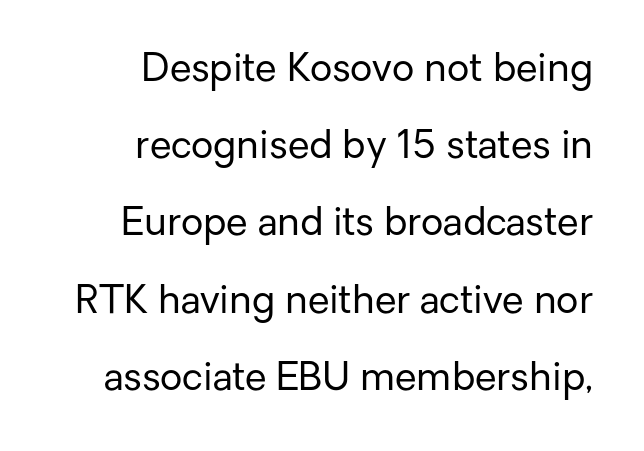
The ragged edge is on the left, which tells us the setting is flush right. Weight class: somewhere from thin through regular. Upright lettering throughout. Rule under the text: the space is simply empty.
